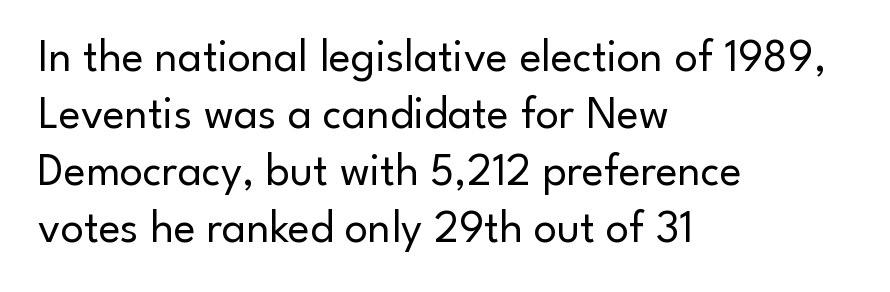
{"serif": "no", "italic": "no", "bold": "no", "weight": "regular", "width": "normal", "stroke_contrast": "low", "x_height": "small", "monospaced": "no", "underline": "no", "align": "left", "line_spacing_ratio": 1.24, "letter_spacing": "normal", "letter_spacing_em": 0.0, "glyph_px": 46}
